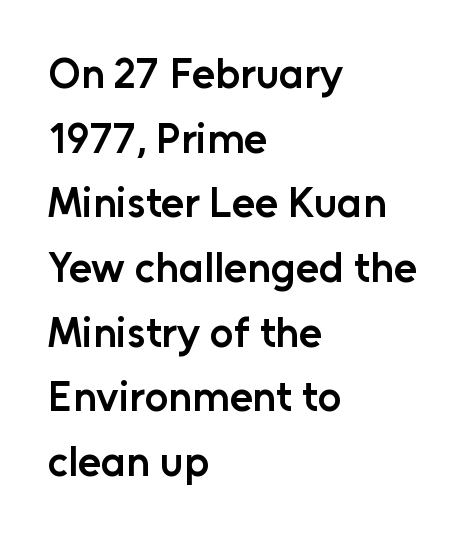
{"serif": "no", "italic": "no", "bold": "semi", "weight": "semibold", "width": "normal", "stroke_contrast": "low", "x_height": "medium", "monospaced": "no", "underline": "no", "align": "left", "line_spacing": "normal", "line_spacing_ratio": 1.54, "letter_spacing": "normal", "letter_spacing_em": 0.0, "glyph_px": 42}
